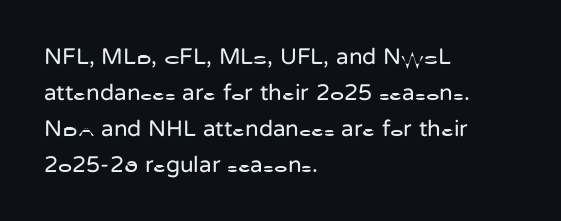
The image shows 23 px text type, upright; set left-aligned, normal line spacing (1.57x), normal letter spacing, not underlined.
